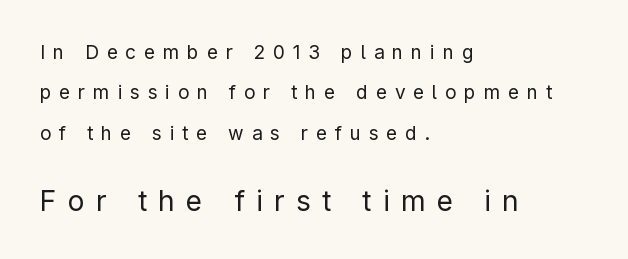
Is the lower block the larger one? Yes — the lower block carries the bigger type. Reading down the column, the eye jumps a long way to each next line. Rule under the text: the space is simply empty. This rendering widens character spacing well past its baseline value. Notice how the stems are strictly vertical — no italics here.
